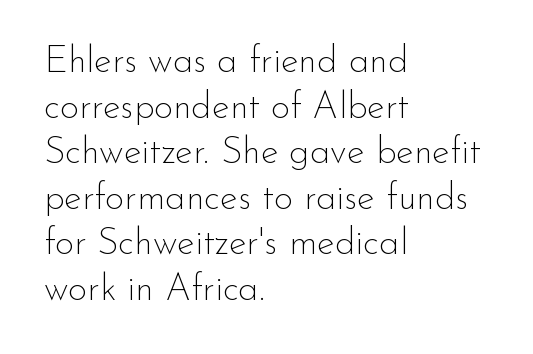
Font category for this specimen: sans-serif. The strip under each line holds only bare page. Italic: no, the glyphs are upright roman. Each letter keeps its own natural width here, so spacing adapts to shape. Spacing between characters is what you'd get straight out of the box. Left-aligned paragraph, ragged on the right.
